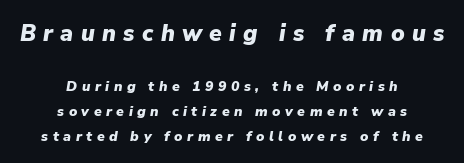
Typographic density is high because the face is bold. Both edges are ragged and mirror each other, which tells us the setting is centered. Style check: oblique. Underline: absent. The gaps between neighbouring characters are conspicuously large.
